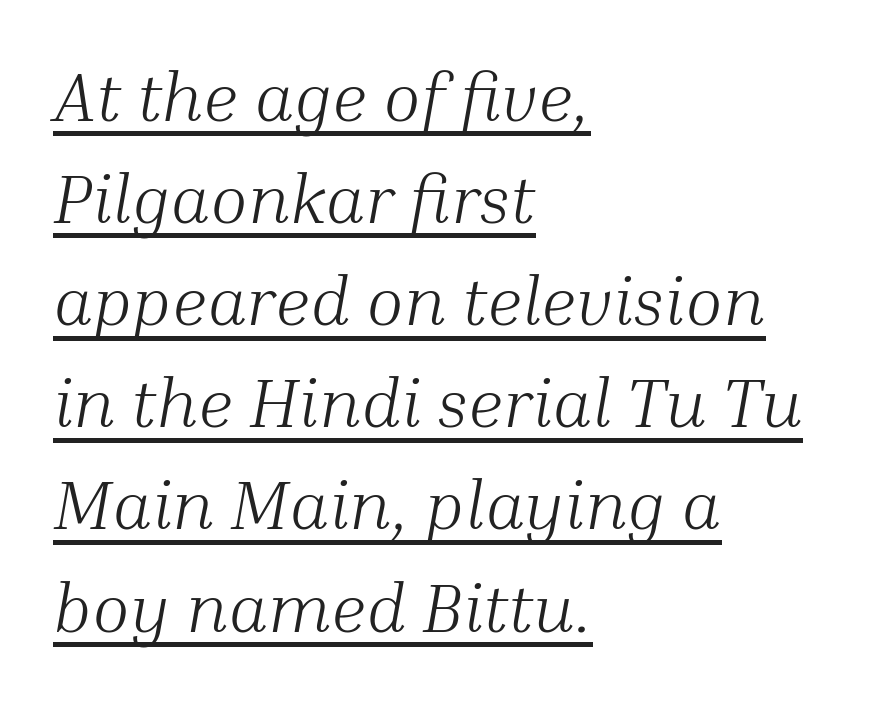
Q: Is the text bold? A: No.
Q: Is the text italic (slanted)? A: Yes, it leans right by about 10 degrees.
Q: Is the typeface a serif or a sans-serif typeface? A: Serif.
Q: Is the text underlined? A: Yes.
Q: How is the paragraph aligned? A: Left-aligned.
Q: Is the spacing between letters normal or unusually wide? A: Normal.
Q: Is the spacing between lines tight, normal or loose? A: Normal.
Q: Width (condensed, normal, or wide)? A: Normal.
Q: Stroke contrast? A: Medium.
Q: x-height? A: Medium.
Q: Monospaced? A: No.
